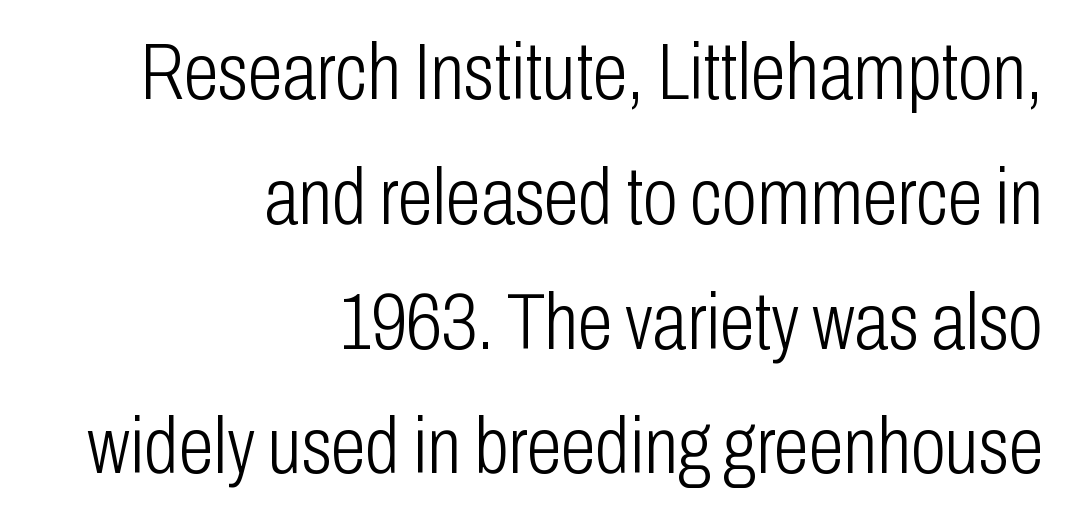
Type without underlining. Here the glyphs are tracked normally, forming tight word shapes. The weight would be labelled regular, book, light, or lighter still. This sample keeps an unexceptional amount of space between lines.
